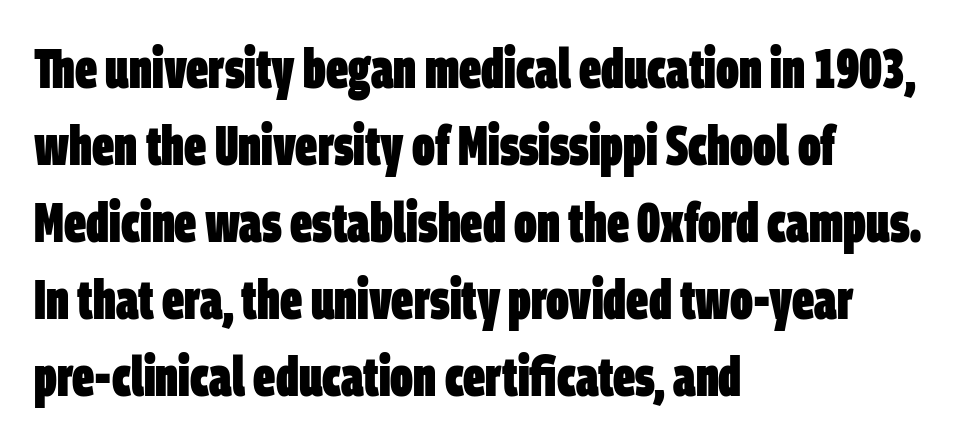
Q: Is the text bold? A: Yes.
Q: Is the typeface a serif or a sans-serif typeface? A: Sans-serif.
Q: Is the text underlined? A: No.
Q: How is the paragraph aligned? A: Left-aligned.
Q: Is the spacing between letters normal or unusually wide? A: Normal.
Q: Is the spacing between lines tight, normal or loose? A: Normal.
Q: Width (condensed, normal, or wide)? A: Condensed.
Q: Stroke contrast? A: Low.
Q: x-height? A: Large.
Q: Monospaced? A: No.
